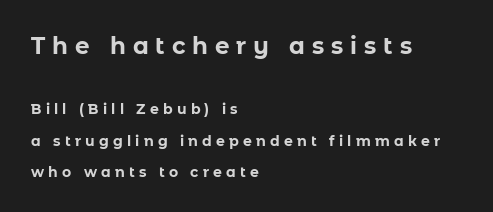
Interline gaps are noticeably wide in this sample. Line starts are locked; line ends wander. What stands out about the letter spacing? Its width — letters are far apart. How heavy is the stroke? Heavy — this is a bold.
